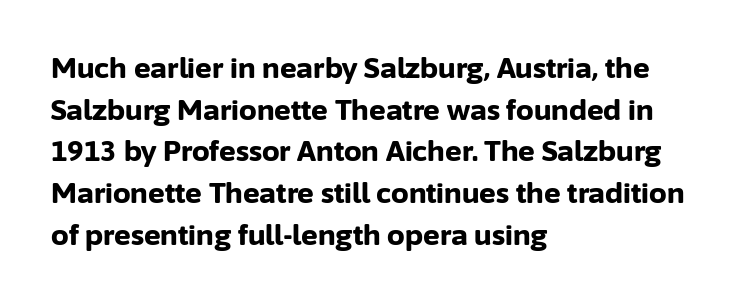
This rendering uses left alignment, leaving the right contour irregular. This is sans-serif lettering, the kind often seen on screens and signage. Do the letters lean? They stand straight. Glyph-to-glyph distance matches everyday printed text. Students, observe: this is what conventionally led text looks like.
